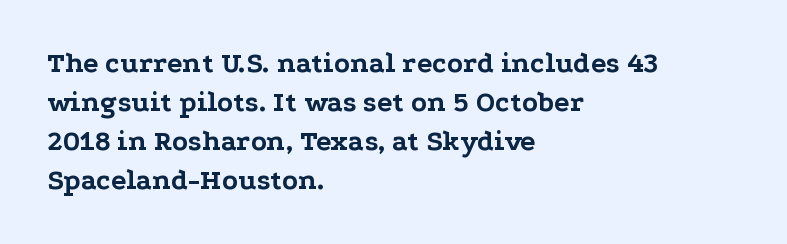
The image shows 29 px bold, wide serif type, upright; set left-aligned, normal line spacing (1.34x), normal letter spacing, not underlined; low stroke contrast and a medium x-height.
